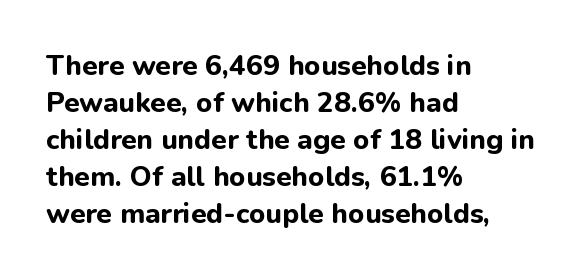
The image shows 28 px bold sans-serif type, upright; set left-aligned, normal line spacing (1.32x), normal letter spacing, not underlined; low stroke contrast and a medium x-height.
